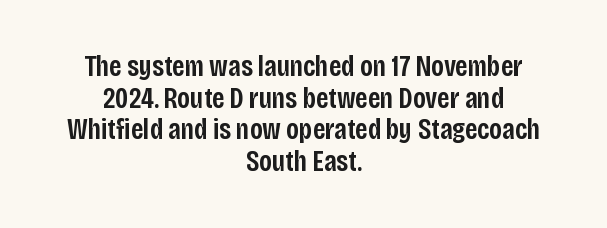
Interline gaps are noticeably narrow in this sample. This sample uses a sans-serif face. A student would call this center alignment; a typographer would say set centered. Nobody drew a line under any word here.
